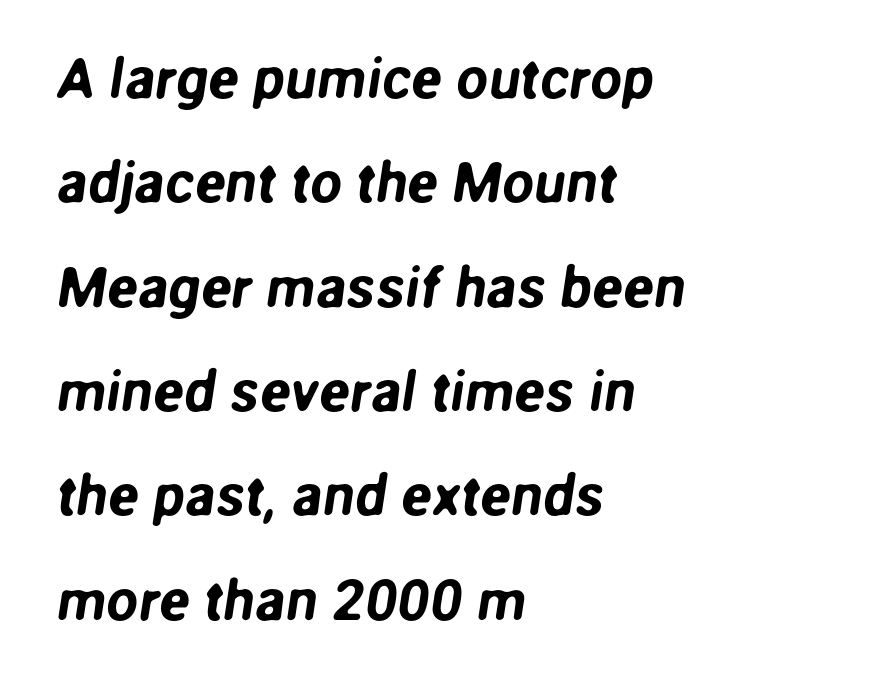
{"serif": "no", "width": "normal", "stroke_contrast": "low", "x_height": "medium", "monospaced": "no", "underline": "no", "align": "left", "line_spacing_ratio": 1.83, "letter_spacing": "normal", "letter_spacing_em": 0.0, "glyph_px": 57}
